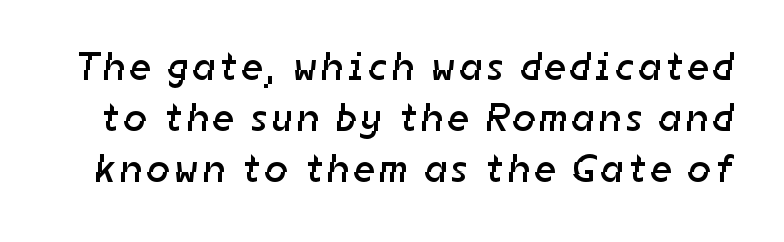
Proportional: the letters do not fall into vertical columns. The baseline area is clear. Serifs: no, the terminals of the letterforms are clean. The strokes carry an ordinary text weight at most. The designer left line spacing at the default.
